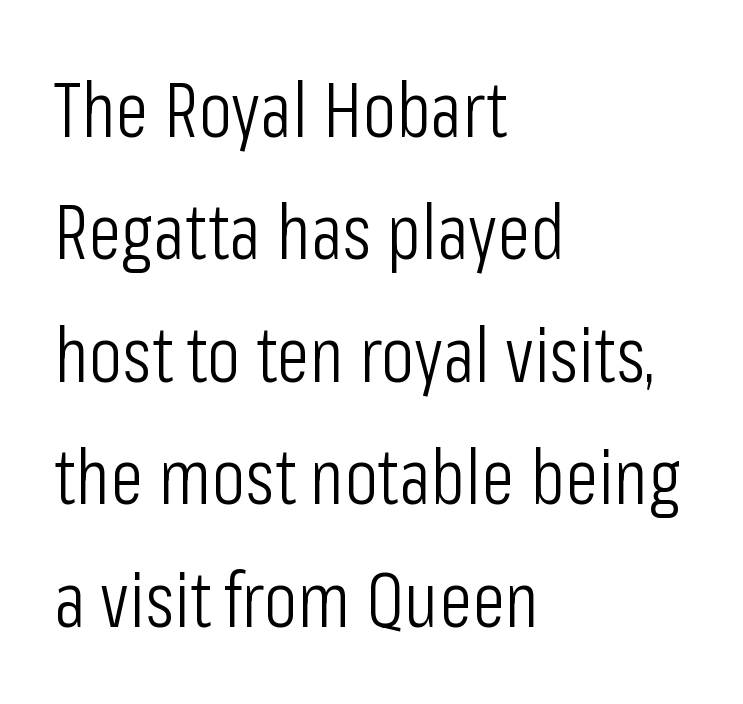
The image shows 77 px light, condensed sans-serif type, upright; set left-aligned, normal line spacing (1.59x), normal letter spacing, not underlined; low stroke contrast and a medium x-height.
